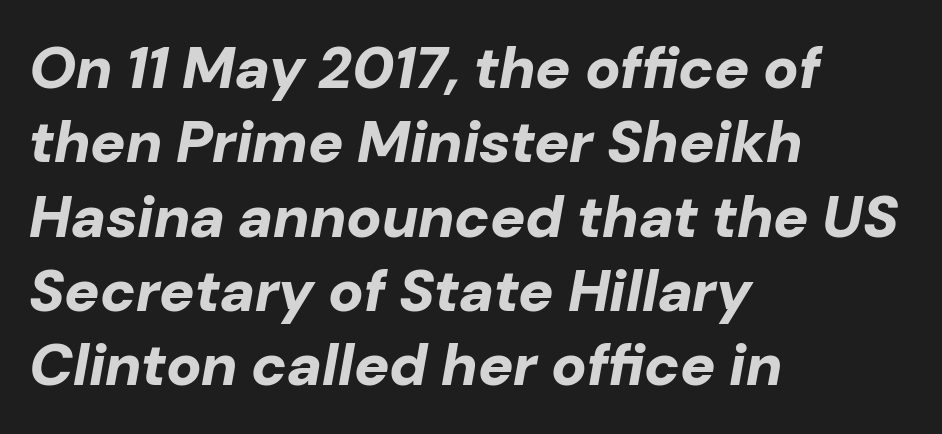
{"italic": "yes", "lean": "right", "slant_degrees": 10, "bold": "yes", "weight": "bold", "width": "normal", "stroke_contrast": "low", "x_height": "medium", "monospaced": "no", "underline": "no", "align": "left", "line_spacing": "normal", "line_spacing_ratio": 1.26, "letter_spacing": "normal", "letter_spacing_em": 0.0, "glyph_px": 59}
